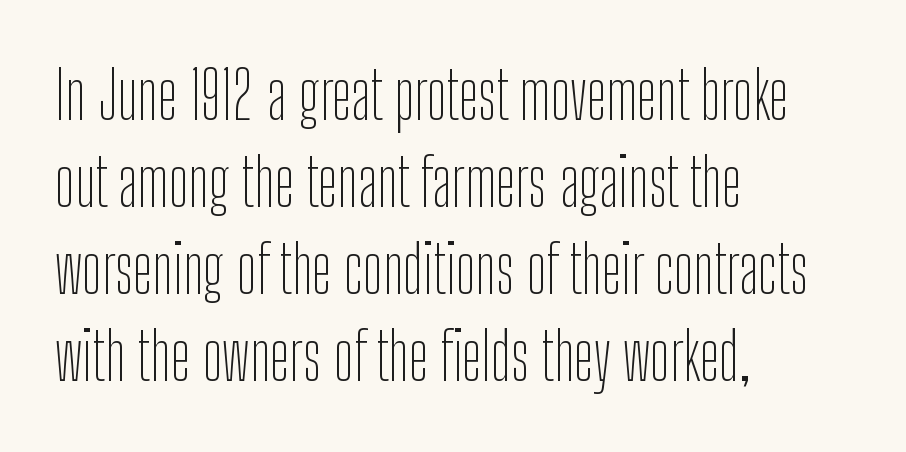
Line spacing here is normal. Short and long lines alike share a common starting point at left. Designer's note — italics off, roman on. Do the characters align in a grid? No, the font is proportional. This sample uses plain, unmodified letter spacing. Stems here are at most as thick as an everyday book face.
